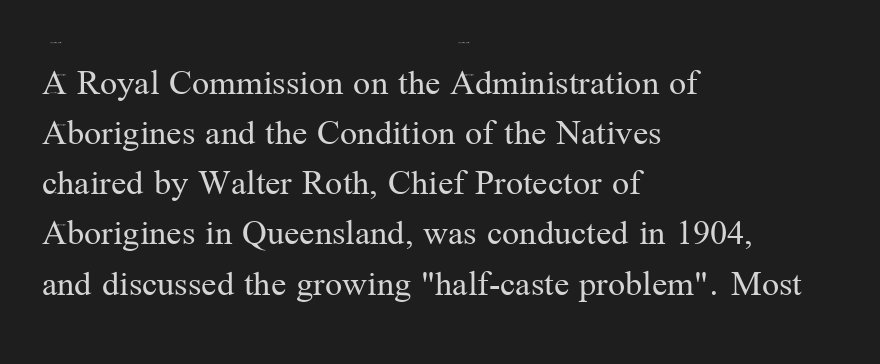
The typeface chosen for these lines features serifs. The designer left line spacing at the default. You could not count columns in this text — the font is proportionally spaced. The characters are drawn with everyday or finer stroke widths.
